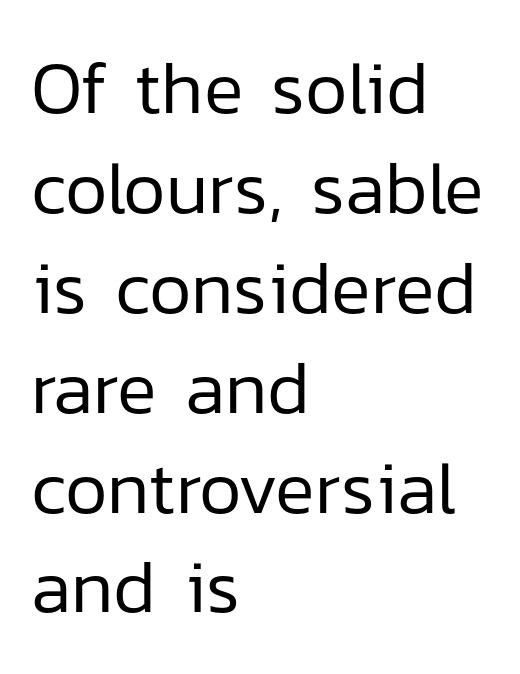
Q: Is the text bold? A: No.
Q: Is the text italic (slanted)? A: No, it is upright.
Q: Is the typeface a serif or a sans-serif typeface? A: Sans-serif.
Q: Is the text underlined? A: No.
Q: How is the paragraph aligned? A: Left-aligned.
Q: Is the spacing between letters normal or unusually wide? A: Normal.
Q: Is the spacing between lines tight, normal or loose? A: Normal.
Q: Width (condensed, normal, or wide)? A: Normal.
Q: Stroke contrast? A: Low.
Q: x-height? A: Medium.
Q: Monospaced? A: No.
